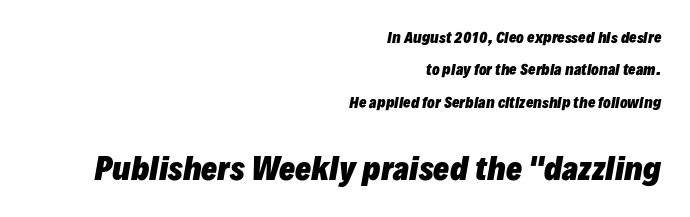
Q: Is the text bold? A: Yes.
Q: Is the text italic (slanted)? A: Yes, it leans right by about 10 degrees.
Q: Is the text underlined? A: No.
Q: How is the paragraph aligned? A: Right-aligned.
Q: Is the spacing between letters normal or unusually wide? A: Normal.
Q: Is the spacing between lines tight, normal or loose? A: Loose.
Q: Which block of text is set in a larger size, the first (top) or the second (bottom)? A: The second (bottom) one.
Q: Width (condensed, normal, or wide)? A: Normal.
Q: Stroke contrast? A: Low.
Q: x-height? A: Medium.
Q: Monospaced? A: No.
